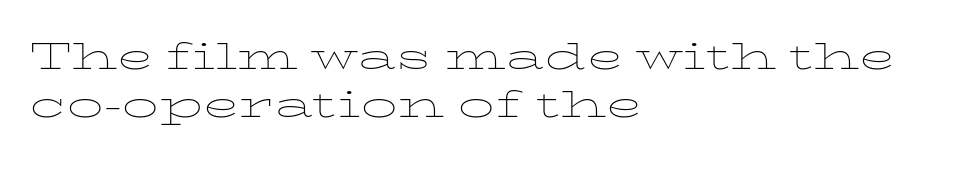
Alignment: flush left. There is no visible air inserted between adjacent glyphs. Decoration check: the copy has no underline. Upright lettering throughout. The font is comparable to plain body text, perhaps lighter. Regarding leading, the lines here are crowded together.
